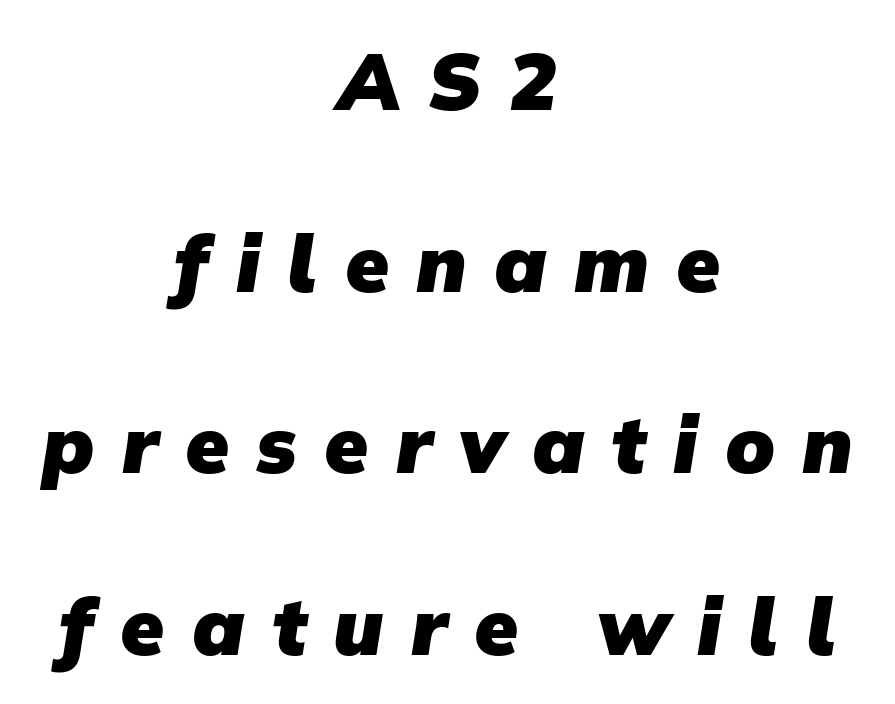
Q: Is the text bold? A: Yes.
Q: Is the typeface a serif or a sans-serif typeface? A: Sans-serif.
Q: Is the text underlined? A: No.
Q: How is the paragraph aligned? A: Centered.
Q: Is the spacing between letters normal or unusually wide? A: Unusually wide.
Q: Is the spacing between lines tight, normal or loose? A: Loose.
Q: Width (condensed, normal, or wide)? A: Normal.
Q: Stroke contrast? A: Low.
Q: x-height? A: Medium.
Q: Monospaced? A: No.
